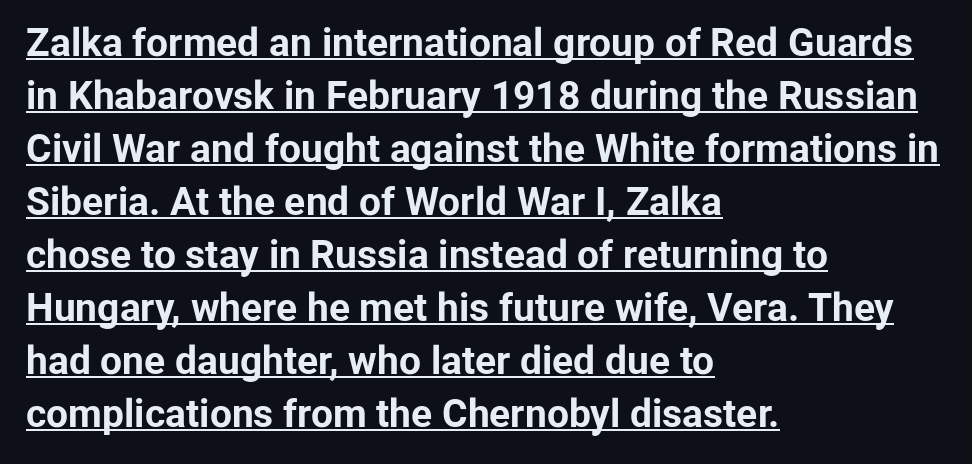
This sample uses a sans-serif face. Layout note: lines flush left. The passage shown stacks its lines at a standard gap. These words are printed bold, with thick strokes throughout.
